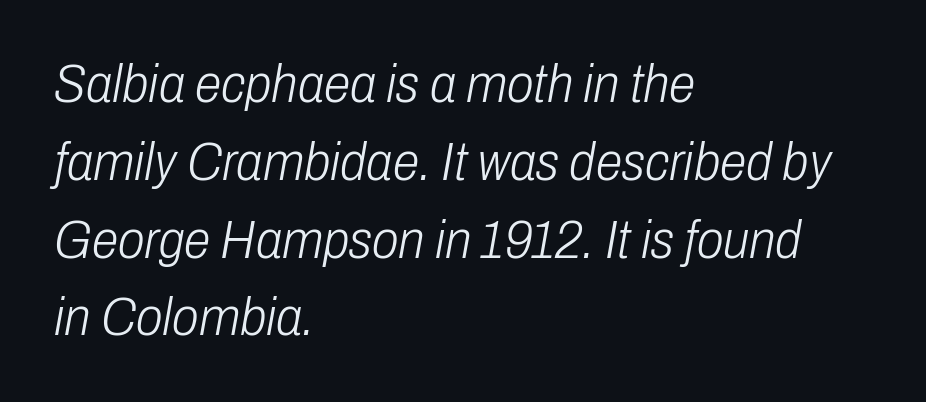
A light-to-regular cut is what we see here. Nothing unusual about the tracking: characters are spaced as the font intends. Interline gaps are of average width in this sample. Left-aligned paragraph, ragged on the right.
